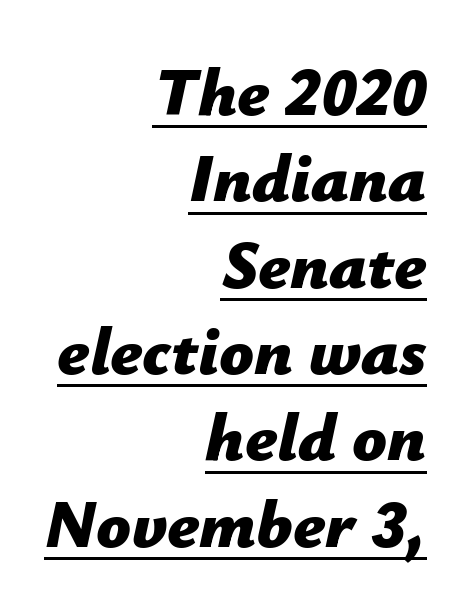
The image shows 68 px bold type, italic (leaning right); set right-aligned, normal line spacing (1.27x), normal letter spacing, underlined; low stroke contrast and a medium x-height.
